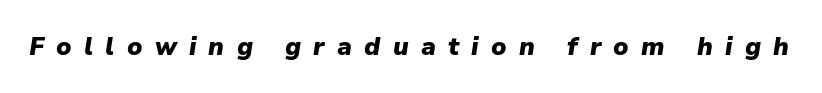
Q: Is the text bold? A: Yes.
Q: Is the text italic (slanted)? A: Yes, it leans right by about 9 degrees.
Q: Is the text underlined? A: No.
Q: Is the spacing between letters normal or unusually wide? A: Unusually wide.
